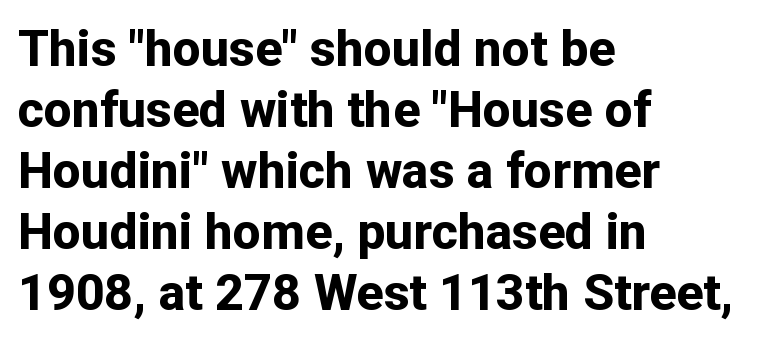
The image shows 50 px bold sans-serif type, upright; set left-aligned, line spacing 1.22x, normal letter spacing, not underlined; low stroke contrast and a medium x-height.
